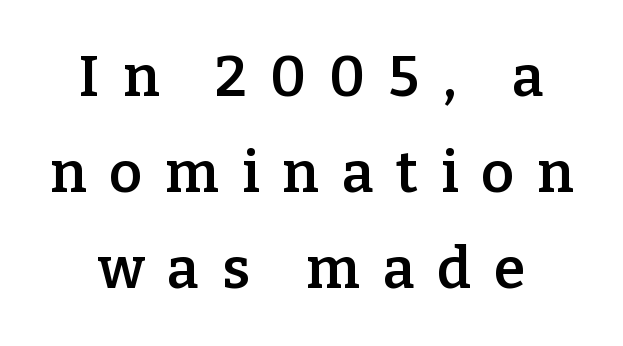
Spacing verdict: proportional, widths tailored to each character. The lines sit at an ordinary, default distance from one another. Someone cranked the tracking dial way up on this one. Compared with an ordinary text face, these strokes are moderately heavier — a semibold. The passage shown is not underscored anywhere. In terms of letterform style, serifs are clearly present.
